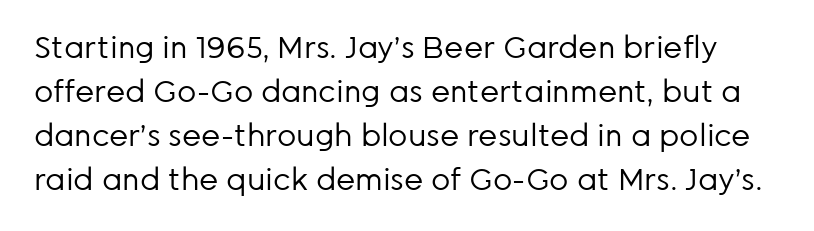
Q: Is the text bold? A: No.
Q: Is the text italic (slanted)? A: No, it is upright.
Q: Is the typeface a serif or a sans-serif typeface? A: Sans-serif.
Q: Is the text underlined? A: No.
Q: Is the spacing between letters normal or unusually wide? A: Normal.
Q: Is the spacing between lines tight, normal or loose? A: Normal.
Q: Width (condensed, normal, or wide)? A: Normal.
Q: Stroke contrast? A: Low.
Q: x-height? A: Medium.
Q: Monospaced? A: No.
